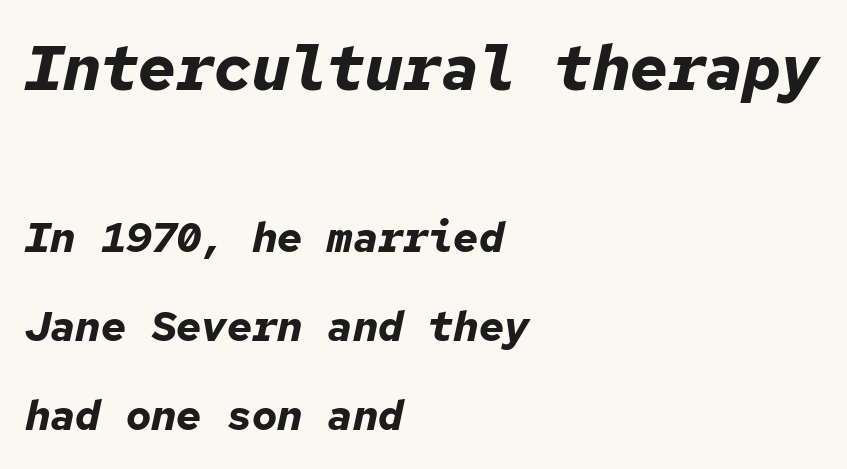
The image shows 63 px bold type, italic (leaning right), monospaced; set left-aligned, loose line spacing (2.12x), normal letter spacing, not underlined; the first (top) block is 1.5x larger; low stroke contrast and a medium x-height.
